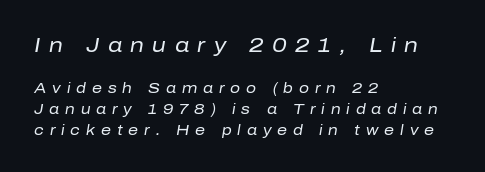
The image shows 20 px text type, italic (leaning right); set left-aligned, normal line spacing (1.5x), unusually wide letter spacing (+0.42 em), not underlined; the first (top) block is 1.43x larger.
